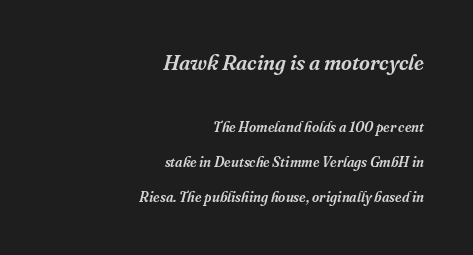
Q: Is the text italic (slanted)? A: Yes, it leans right by about 16 degrees.
Q: Is the text underlined? A: No.
Q: How is the paragraph aligned? A: Right-aligned.
Q: Is the spacing between letters normal or unusually wide? A: Normal.
Q: Is the spacing between lines tight, normal or loose? A: Loose.
Q: Which block of text is set in a larger size, the first (top) or the second (bottom)? A: The first (top) one.
